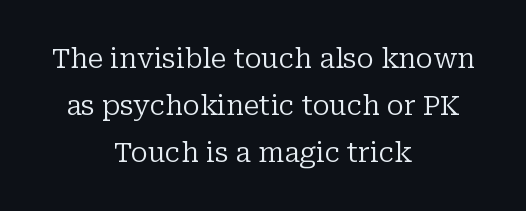
The image shows 27 px text type, upright; set centered, line spacing 1.74x, normal letter spacing, not underlined.
